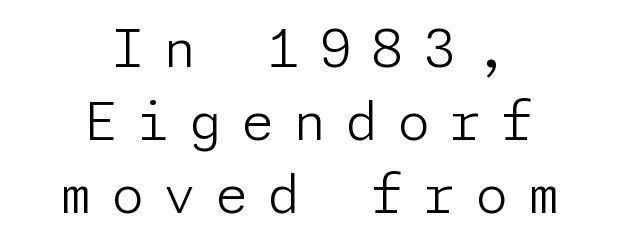
Descenders are the only things crossing below the line. What kind of face is this? One without serifs — a sans. The font's upright variant was chosen for this text. A typesetter would call this leading conventional body-copy spacing. The type is letterspaced generously, with wide tracking. Stroke mass is kept to a normal reading level or below.
